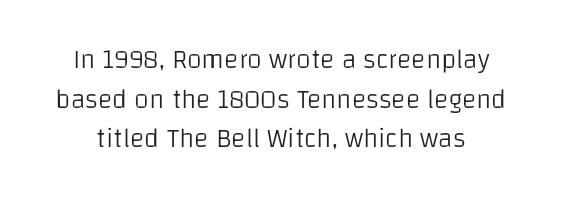
{"italic": "no", "bold": "no", "underline": "no", "align": "center", "line_spacing": "normal", "line_spacing_ratio": 1.47, "letter_spacing": "normal", "letter_spacing_em": 0.0, "glyph_px": 27}
